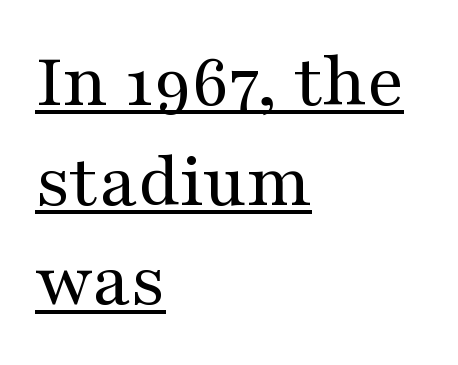
The image shows 79 px regular-weight, wide serif type, upright; set left-aligned, normal line spacing (1.26x), normal letter spacing, underlined; medium stroke contrast and a medium x-height.
